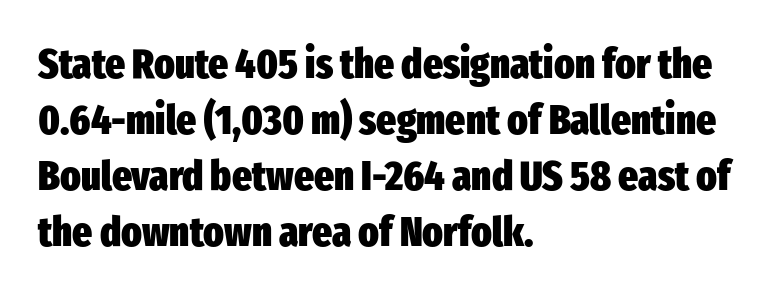
The image shows 42 px heavy, condensed sans-serif type, upright; set left-aligned, normal line spacing (1.33x), normal letter spacing, not underlined; low stroke contrast and a medium x-height.
